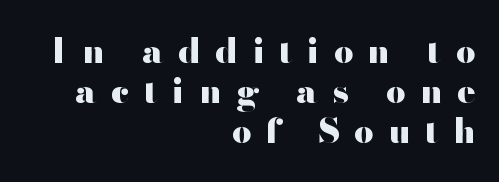
Q: Is the text bold? A: Yes.
Q: Is the text italic (slanted)? A: No, it is upright.
Q: Is the typeface a serif or a sans-serif typeface? A: Sans-serif.
Q: Is the text underlined? A: No.
Q: How is the paragraph aligned? A: Right-aligned.
Q: Is the spacing between letters normal or unusually wide? A: Unusually wide.
Q: Width (condensed, normal, or wide)? A: Wide.
Q: Stroke contrast? A: High.
Q: x-height? A: Small.
Q: Monospaced? A: No.
